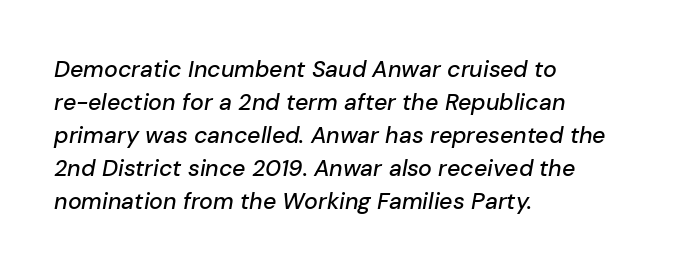
{"italic": "yes", "lean": "right", "slant_degrees": 10, "underline": "no", "align": "left", "line_spacing": "normal", "line_spacing_ratio": 1.43, "letter_spacing": "normal", "letter_spacing_em": 0.0, "glyph_px": 23}
